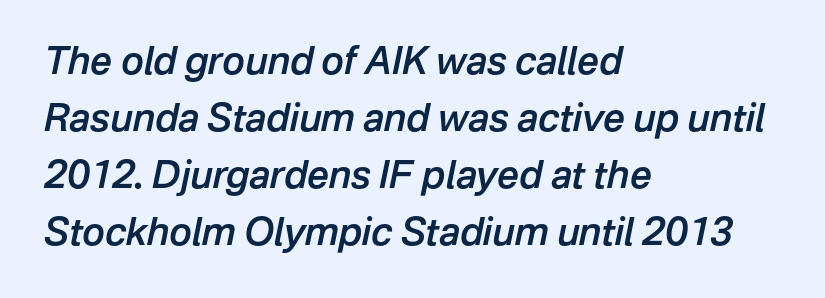
Q: Is the text bold? A: Semi-bold.
Q: Is the text italic (slanted)? A: Yes, it leans right by about 12 degrees.
Q: Is the text underlined? A: No.
Q: How is the paragraph aligned? A: Left-aligned.
Q: Is the spacing between letters normal or unusually wide? A: Normal.
Q: Is the spacing between lines tight, normal or loose? A: Normal.
Q: Width (condensed, normal, or wide)? A: Normal.
Q: Stroke contrast? A: Low.
Q: x-height? A: Medium.
Q: Monospaced? A: No.
